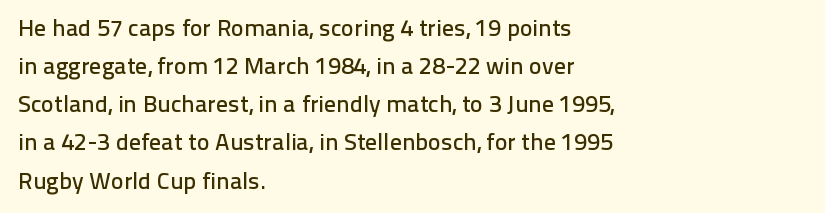
{"italic": "no", "underline": "no", "align": "left", "line_spacing": "normal", "line_spacing_ratio": 1.59, "letter_spacing": "normal", "letter_spacing_em": 0.0, "glyph_px": 24}
